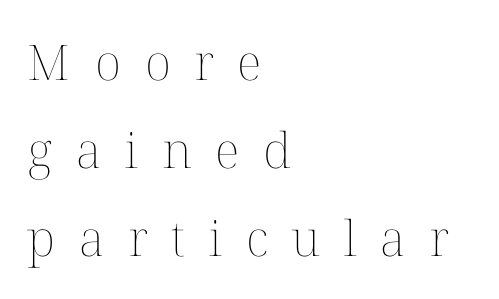
The image shows 49 px thin type, upright; set left-aligned, line spacing 1.8x, unusually wide letter spacing (+0.48 em), not underlined; medium stroke contrast and a medium x-height.
